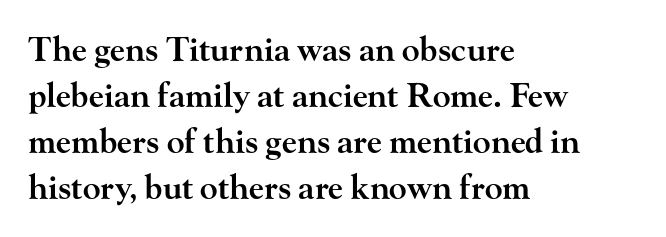
Q: Is the text bold? A: Semi-bold.
Q: Is the text italic (slanted)? A: No, it is upright.
Q: Is the typeface a serif or a sans-serif typeface? A: Serif.
Q: Is the text underlined? A: No.
Q: How is the paragraph aligned? A: Left-aligned.
Q: Is the spacing between letters normal or unusually wide? A: Normal.
Q: Is the spacing between lines tight, normal or loose? A: Normal.
Q: Width (condensed, normal, or wide)? A: Wide.
Q: Stroke contrast? A: High.
Q: x-height? A: Small.
Q: Monospaced? A: No.
